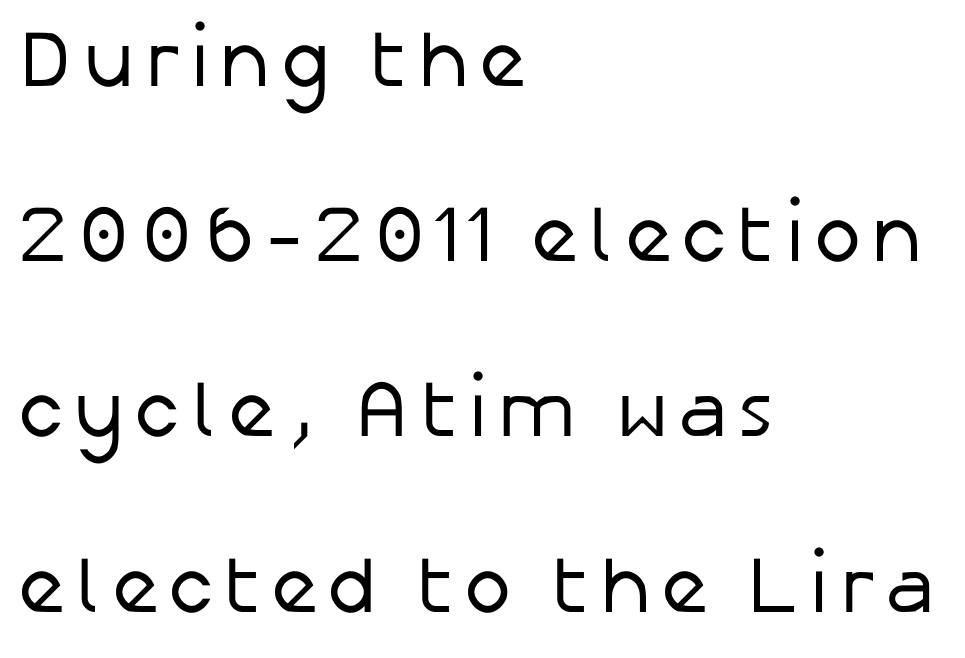
The compositor pushed each line to the left boundary. Summary of vertical rhythm: relaxed, with wide interline spacing. Any mark beneath the type? The region is blank. The weight tops out at a normal text grade. A typesetter would call this proportional, since set widths differ per character. The characters display no serif detailing; their extremities are plain.
